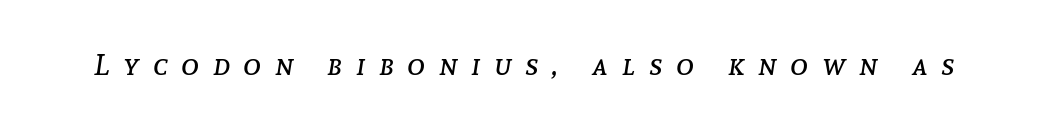
This sample uses an oblique cut, with every glyph tilted off the vertical. Observe the wide spacing: letters keep a clear distance from each other. Clear beneath every line of the passage. Stems here are at most as thick as an everyday book face. Varying glyph widths throughout — classic text-font behaviour.
